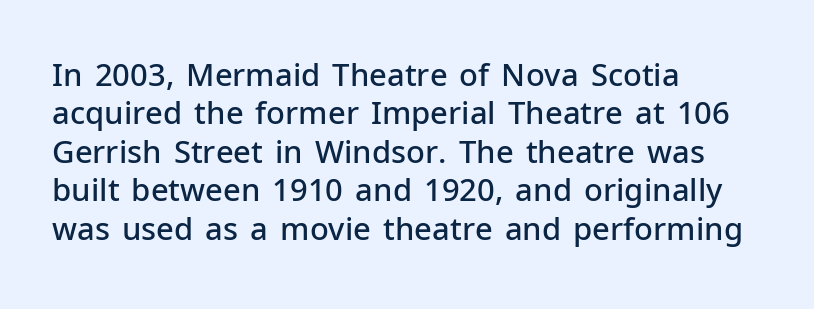
{"serif": "no", "italic": "no", "bold": "semi", "weight": "semibold", "width": "normal", "stroke_contrast": "low", "x_height": "medium", "monospaced": "no", "underline": "no", "align": "left", "line_spacing_ratio": 1.24, "letter_spacing": "normal", "letter_spacing_em": 0.0, "glyph_px": 31}
